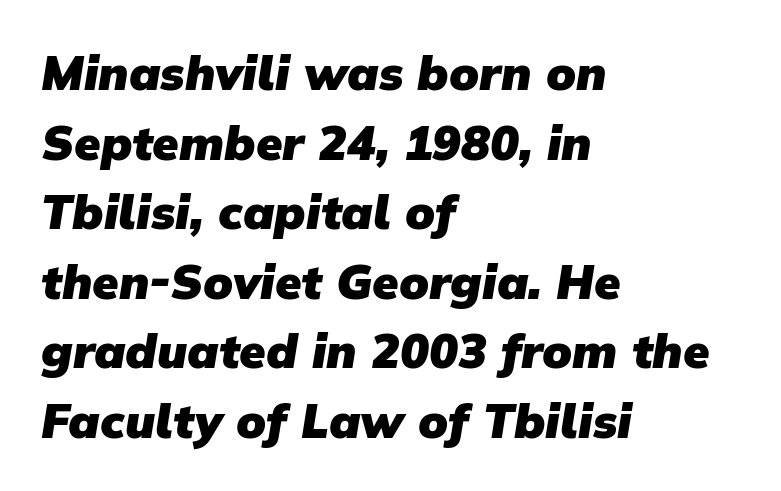
Short note: letters normally spaced. Each new line begins a customary step beneath the previous one. Chunky letters — that's bold for sure. Unmarked baselines from the first word to the last. Each letter keeps its own natural width here, so spacing adapts to shape.
